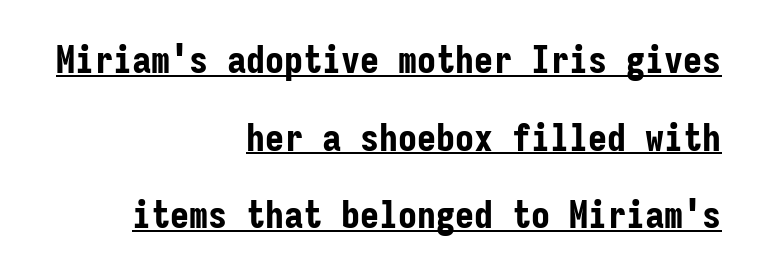
Short note: letters normally spaced. The strokes are fattened all the way to bold. The vertical gap from one line to the next is large. In designer terms, the underline attribute is active on this setting. The lettering holds an erect, upright posture throughout.
